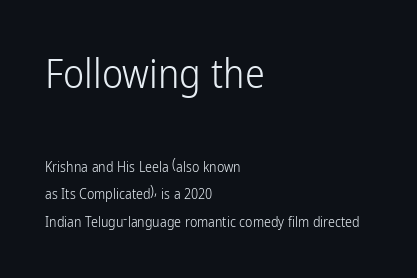
The image shows 40 px light, condensed sans-serif type, upright; set left-aligned, loose line spacing (1.99x), normal letter spacing, not underlined; the first (top) block is 2.86x larger; low stroke contrast and a medium x-height.
